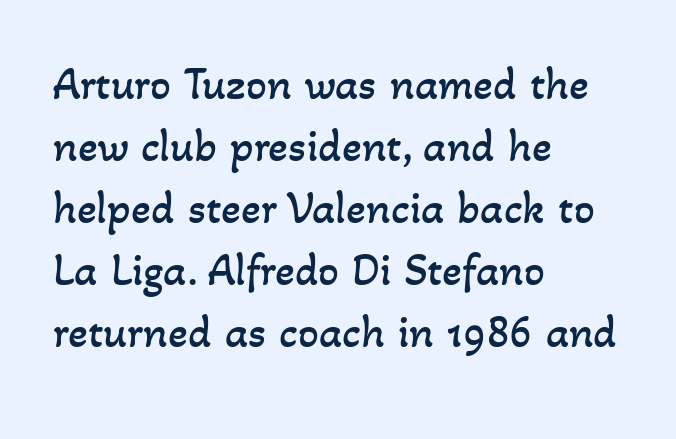
Q: Is the text bold? A: No.
Q: Is the text underlined? A: No.
Q: How is the paragraph aligned? A: Left-aligned.
Q: Is the spacing between letters normal or unusually wide? A: Normal.
Q: Is the spacing between lines tight, normal or loose? A: Normal.
Q: Width (condensed, normal, or wide)? A: Normal.
Q: Stroke contrast? A: Low.
Q: x-height? A: Small.
Q: Monospaced? A: No.
